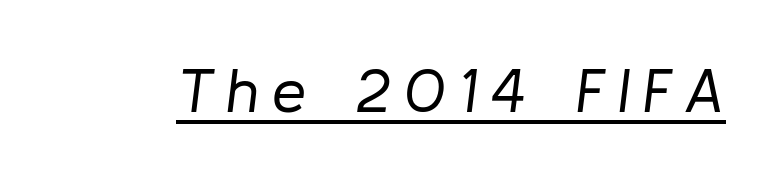
The image shows 61 px regular-weight type, italic (leaning right); set unusually wide letter spacing (+0.22 em), underlined; low stroke contrast and a medium x-height.
